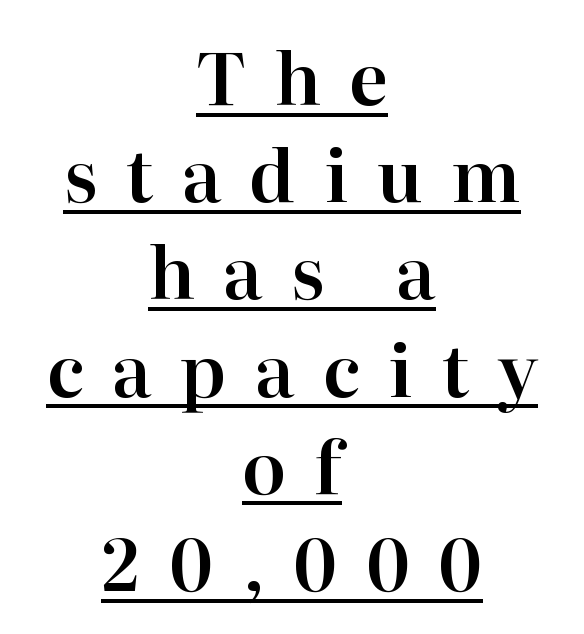
The image shows 72 px serif type, upright; set centered, normal line spacing (1.35x), unusually wide letter spacing (+0.39 em), underlined; high stroke contrast and a medium x-height.
